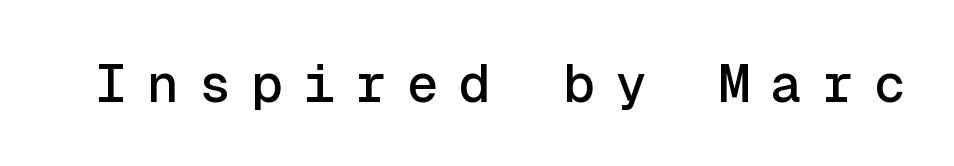
The words here are not underlined. Unlike a traditional serif, this face leaves its strokes unadorned. Monospaced: the letters line up in strict vertical columns. It's the straight-up-and-down kind of type. These lines have a slow, spaced-out rhythm from letter to letter.
